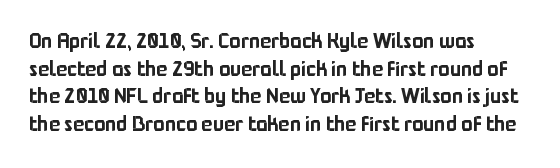
Q: Is the text italic (slanted)? A: No, it is upright.
Q: Is the text underlined? A: No.
Q: How is the paragraph aligned? A: Left-aligned.
Q: Is the spacing between letters normal or unusually wide? A: Normal.
Q: Is the spacing between lines tight, normal or loose? A: Normal.
